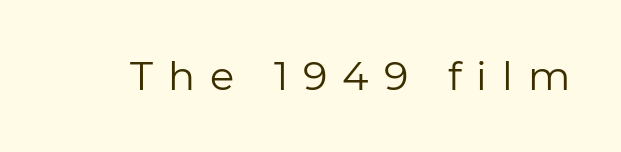
The image shows 40 px regular-weight sans-serif type, upright; set unusually wide letter spacing (+0.37 em), not underlined; low stroke contrast and a medium x-height.
